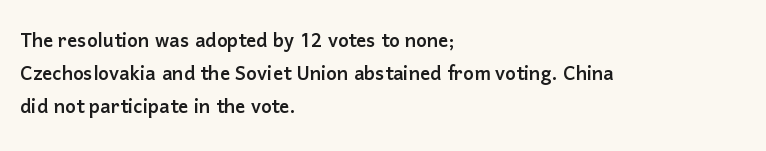
The image shows 25 px text type, upright; set left-aligned, normal line spacing (1.33x), normal letter spacing, not underlined.
